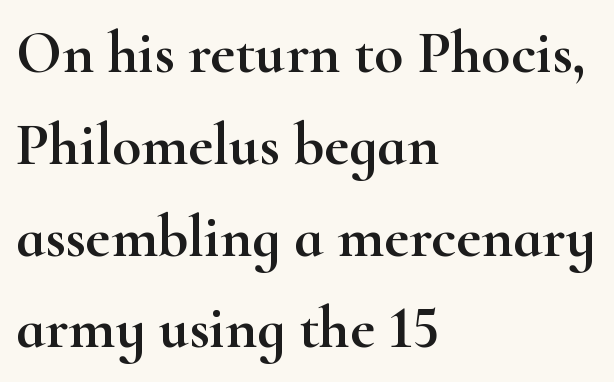
The image shows 60 px wide serif type, upright; set left-aligned, normal line spacing (1.53x), normal letter spacing, not underlined; high stroke contrast and a small x-height.
